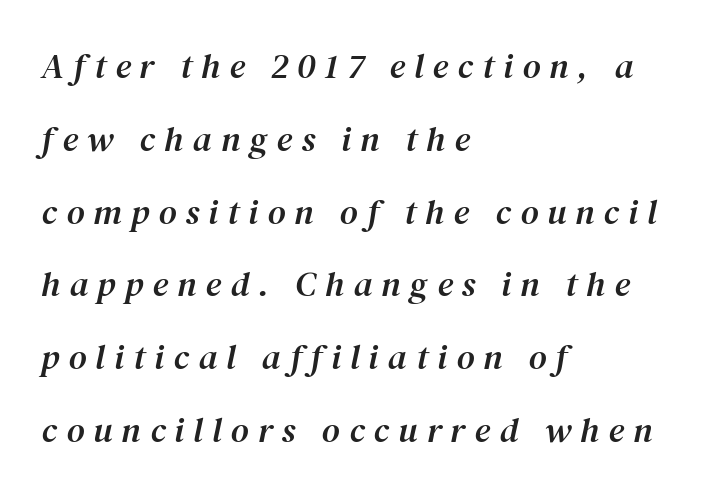
The image shows 35 px serif type, italic (leaning right); set left-aligned, loose line spacing (2.08x), unusually wide letter spacing (+0.26 em), not underlined; medium stroke contrast and a medium x-height.
